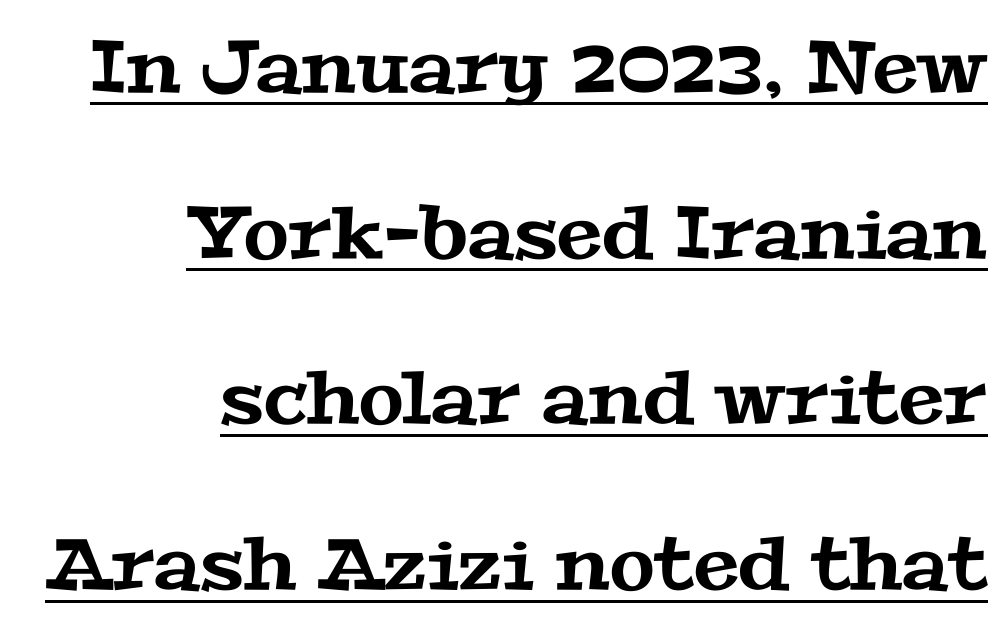
The image shows 73 px wide serif type; set right-aligned, loose line spacing (2.27x), normal letter spacing, underlined; medium stroke contrast and a medium x-height.
